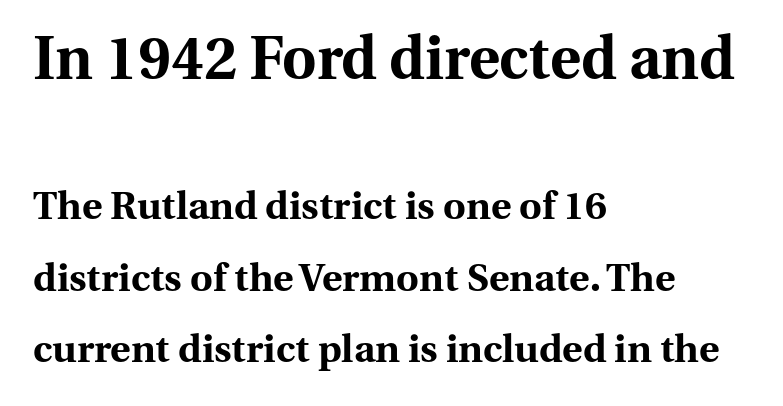
This rendering features lettering with no underline. Look at the bottom of the vertical strokes: they flare into serifs here. You could not count columns in this text — the font is proportionally spaced. Heft: maximum for text — a bold. The rag falls on the right side of this text block. Inter-character spacing is left at the font's built-in metrics.
